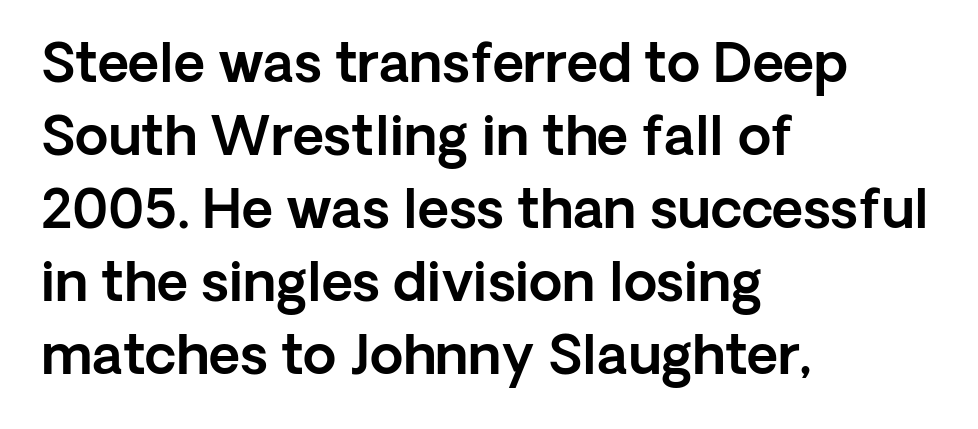
The image shows 54 px sans-serif type, upright; set left-aligned, normal line spacing (1.35x), normal letter spacing, not underlined; a medium x-height.
